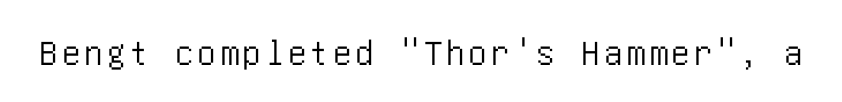
The image shows 37 px condensed sans-serif type, upright; set not underlined; low stroke contrast and a large x-height.
